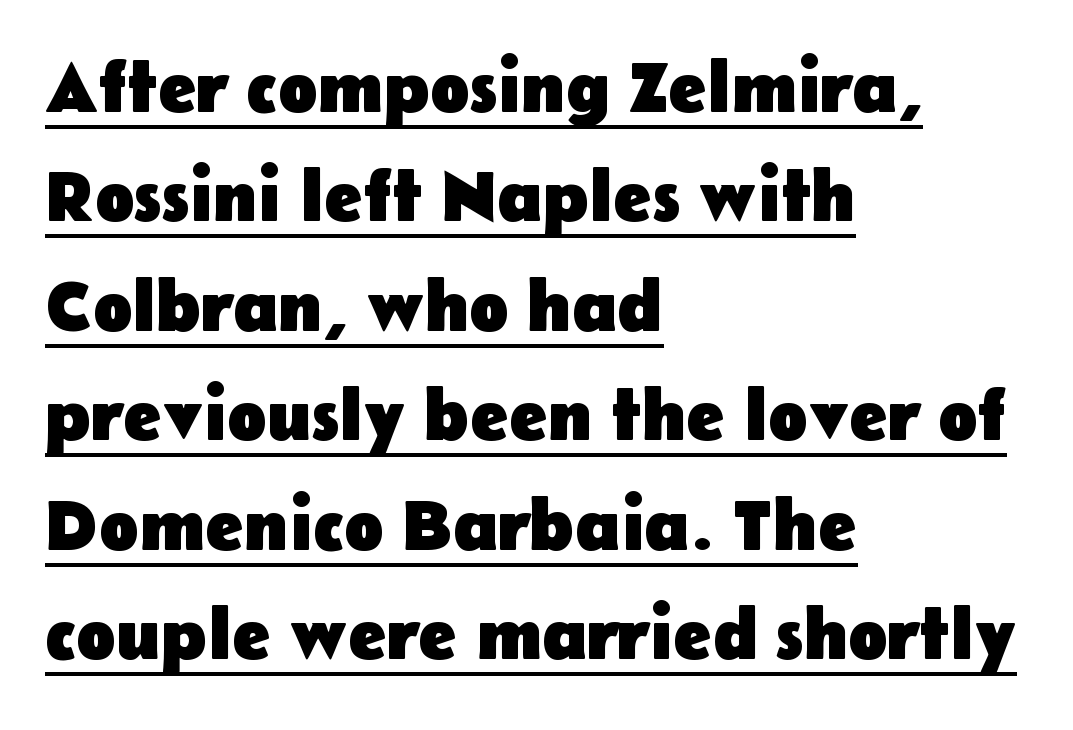
Q: Is the text bold? A: Yes.
Q: Is the text italic (slanted)? A: No, it is upright.
Q: Is the typeface a serif or a sans-serif typeface? A: Sans-serif.
Q: Is the text underlined? A: Yes.
Q: How is the paragraph aligned? A: Left-aligned.
Q: Is the spacing between letters normal or unusually wide? A: Normal.
Q: Is the spacing between lines tight, normal or loose? A: Normal.
Q: Width (condensed, normal, or wide)? A: Normal.
Q: Stroke contrast? A: Low.
Q: x-height? A: Medium.
Q: Monospaced? A: No.
